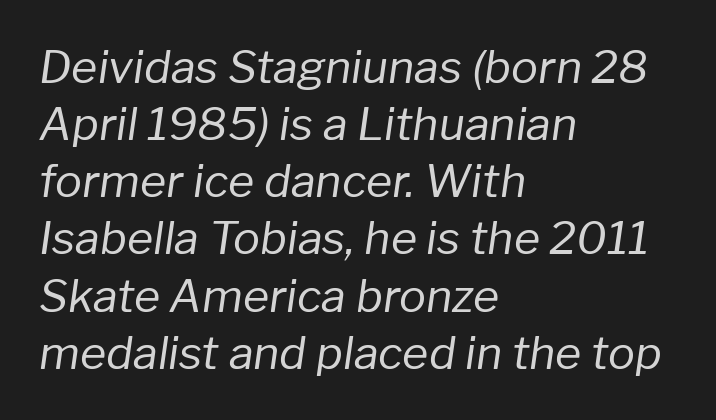
Think of a printed novel: that variable character pitch is what you see here. The typesetting does not lean heavy: it is not bold. An italicized treatment has been applied to the whole sample. Which margin do the lines hug? The left one — the right edge is uneven.
